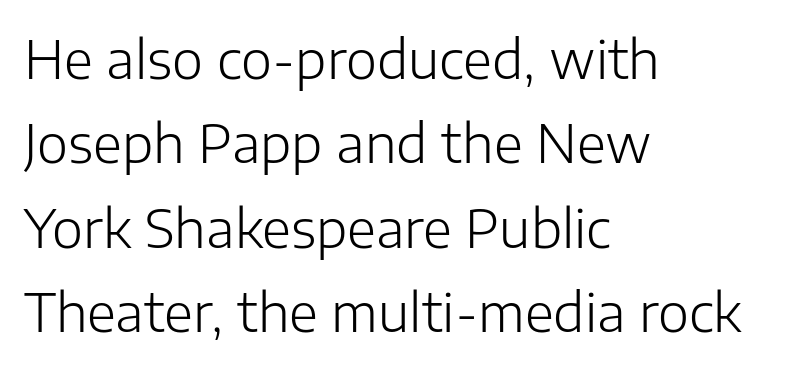
{"serif": "no", "italic": "no", "bold": "no", "weight": "light", "width": "normal", "stroke_contrast": "low", "x_height": "medium", "monospaced": "no", "underline": "no", "align": "left", "line_spacing": "normal", "line_spacing_ratio": 1.59, "letter_spacing": "normal", "letter_spacing_em": 0.0, "glyph_px": 53}
